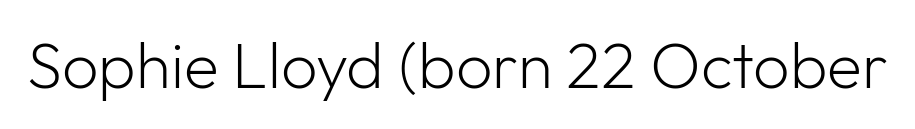
The image shows 64 px light sans-serif type, upright; set normal letter spacing, not underlined; low stroke contrast and a medium x-height.
